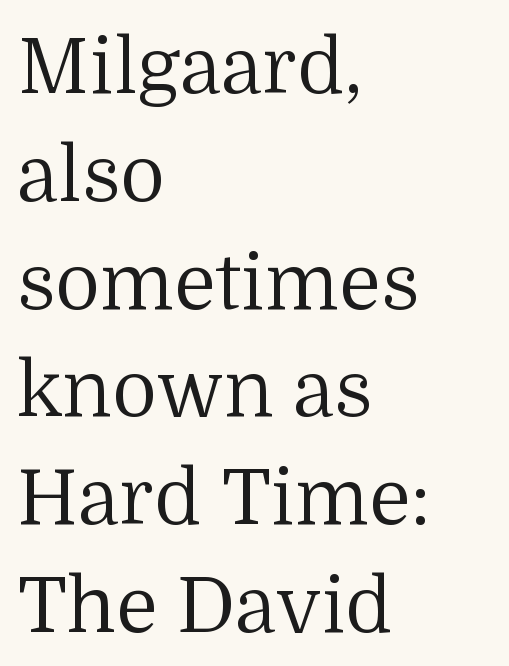
The image shows 77 px regular-weight serif type, upright; set left-aligned, normal line spacing (1.4x), normal letter spacing, not underlined; medium stroke contrast and a medium x-height.
